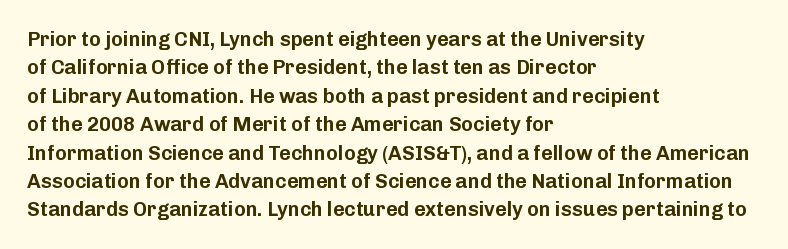
Q: Is the text italic (slanted)? A: No, it is upright.
Q: Is the text underlined? A: No.
Q: How is the paragraph aligned? A: Left-aligned.
Q: Is the spacing between letters normal or unusually wide? A: Normal.
Q: Is the spacing between lines tight, normal or loose? A: Normal.
